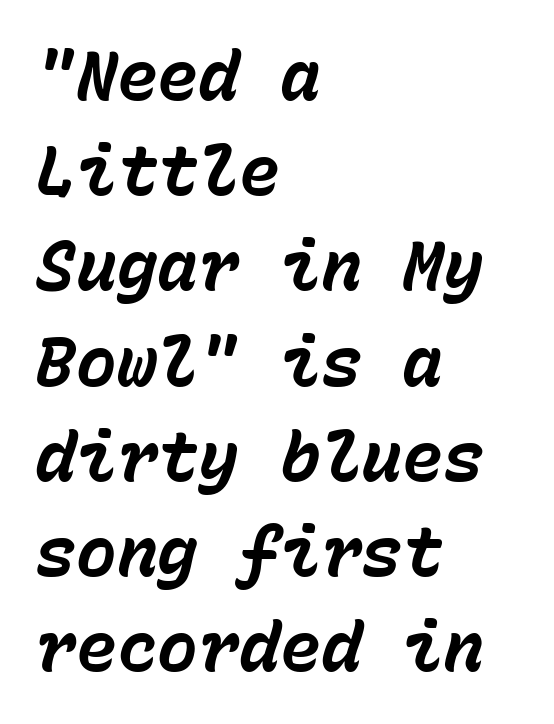
{"italic": "yes", "lean": "right", "slant_degrees": 15, "bold": "yes", "weight": "bold", "width": "normal", "stroke_contrast": "low", "x_height": "medium", "monospaced": "yes", "underline": "no", "align": "left", "line_spacing": "normal", "line_spacing_ratio": 1.4, "letter_spacing": "normal", "letter_spacing_em": 0.0, "glyph_px": 68}
